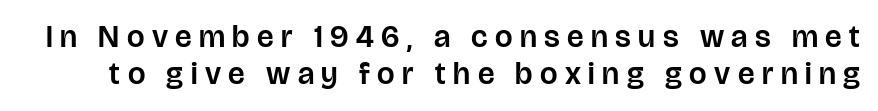
The image shows 31 px sans-serif type, upright; set line spacing 1.19x, unusually wide letter spacing (+0.24 em), not underlined; low stroke contrast and a large x-height.
